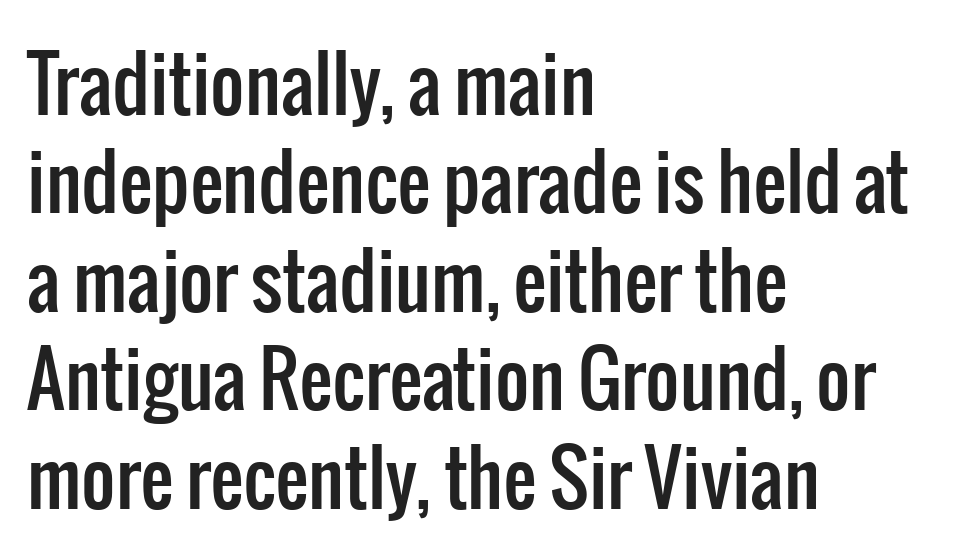
Q: Is the text italic (slanted)? A: No, it is upright.
Q: Is the typeface a serif or a sans-serif typeface? A: Sans-serif.
Q: Is the text underlined? A: No.
Q: How is the paragraph aligned? A: Left-aligned.
Q: Is the spacing between letters normal or unusually wide? A: Normal.
Q: Is the spacing between lines tight, normal or loose? A: Normal.
Q: Width (condensed, normal, or wide)? A: Condensed.
Q: Stroke contrast? A: Low.
Q: x-height? A: Medium.
Q: Monospaced? A: No.
